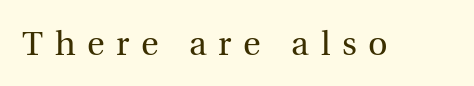
The designer went with a serif here, giving each stem small feet. Compared with typical body copy, the letter spacing here is much looser. Heaviness? Minimal to ordinary, like unemphasized prose. Characters remain perfectly vertical along every line.
